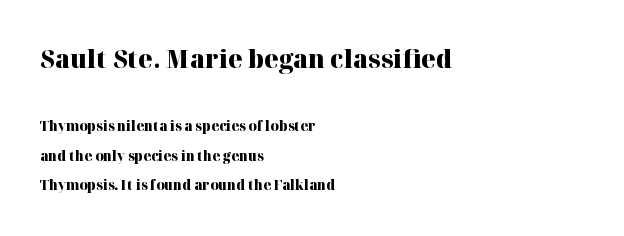
The image shows 26 px bold type, upright; set left-aligned, loose line spacing (2.12x), normal letter spacing, not underlined; the first (top) block is 1.86x larger.
